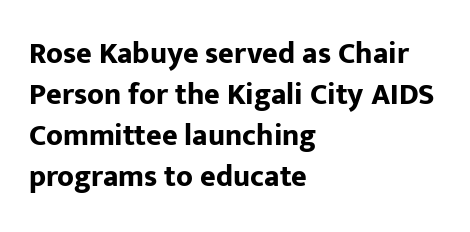
{"serif": "no", "italic": "no", "bold": "yes", "weight": "bold", "width": "normal", "stroke_contrast": "low", "x_height": "medium", "monospaced": "no", "underline": "no", "align": "left", "line_spacing": "normal", "line_spacing_ratio": 1.37, "letter_spacing": "normal", "letter_spacing_em": 0.0, "glyph_px": 30}
